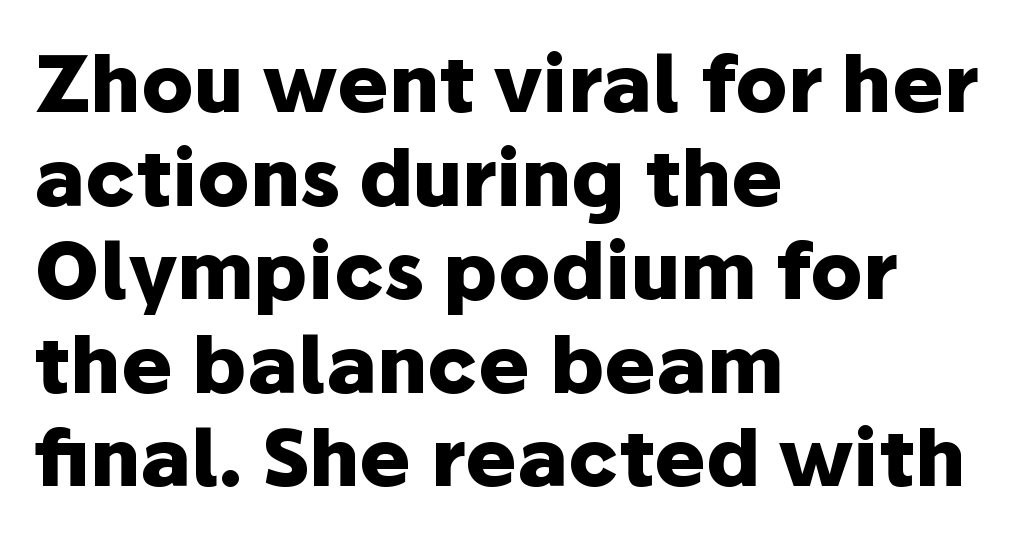
The image shows 78 px heavy sans-serif type, upright; set left-aligned, line spacing 1.2x, normal letter spacing, not underlined; low stroke contrast and a medium x-height.
